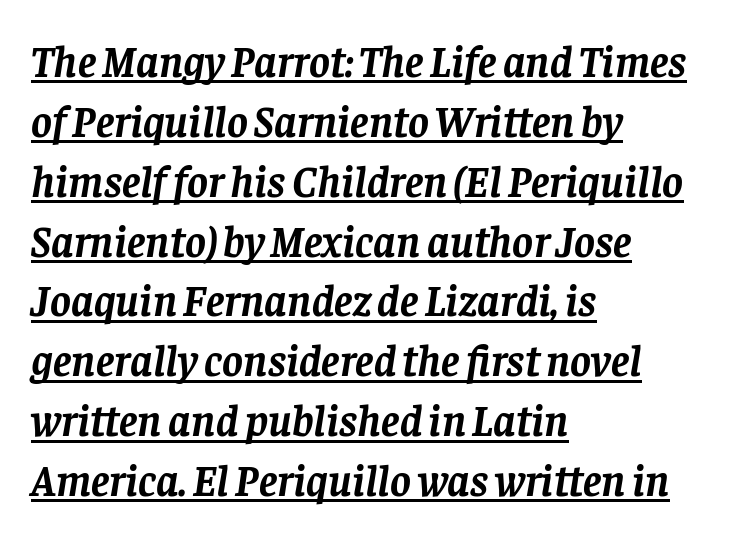
Q: Is the text bold? A: Yes.
Q: Is the text italic (slanted)? A: Yes, it leans right by about 8 degrees.
Q: Is the typeface a serif or a sans-serif typeface? A: Serif.
Q: Is the text underlined? A: Yes.
Q: How is the paragraph aligned? A: Left-aligned.
Q: Is the spacing between letters normal or unusually wide? A: Normal.
Q: Is the spacing between lines tight, normal or loose? A: Normal.
Q: Width (condensed, normal, or wide)? A: Normal.
Q: Stroke contrast? A: Low.
Q: x-height? A: Large.
Q: Monospaced? A: No.
